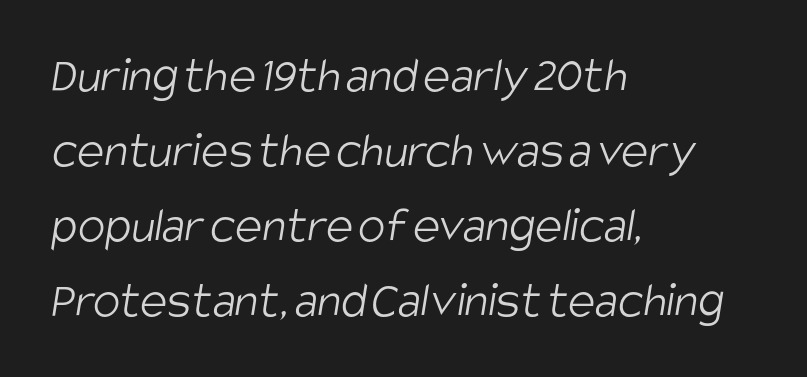
Q: Is the text bold? A: No.
Q: Is the typeface a serif or a sans-serif typeface? A: Sans-serif.
Q: Is the text underlined? A: No.
Q: How is the paragraph aligned? A: Left-aligned.
Q: Is the spacing between letters normal or unusually wide? A: Normal.
Q: Is the spacing between lines tight, normal or loose? A: Normal.
Q: Width (condensed, normal, or wide)? A: Condensed.
Q: Stroke contrast? A: Low.
Q: x-height? A: Large.
Q: Monospaced? A: No.
